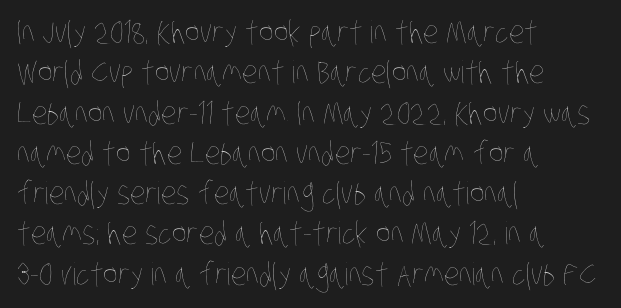
These glyphs show unthickened strokes, regular width or finer. Glance below the letters and you will spot only blank space. You could not count columns in this text — the font is proportionally spaced. Where is the straight margin? On the left. The type is set solid horizontally, with unmodified tracking. These lines sit exactly where default settings would place them.
